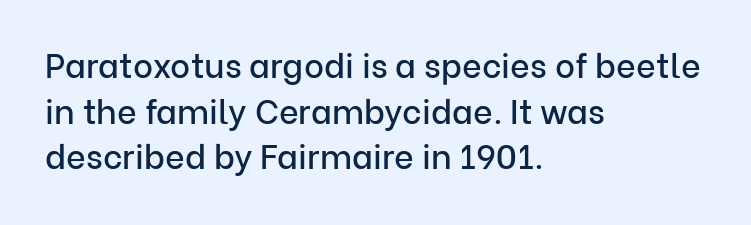
In terms of letterform style, serifs are entirely absent. These lines are set flush left with a ragged right edge. Baseline-to-baseline distance is the conventional proportion of letter height. Honestly, there is no underline to notice here at all. This sample uses an upright cut, with every glyph sitting square on the baseline.
